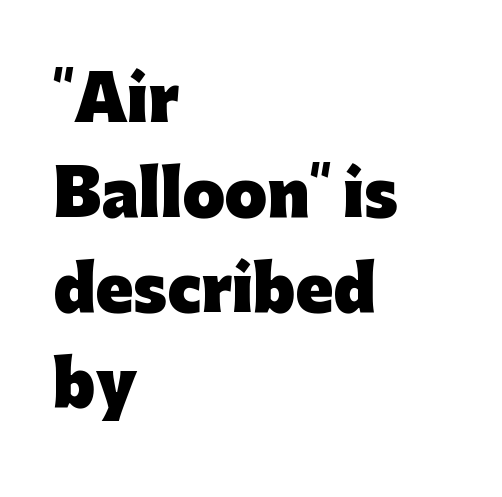
The image shows 61 px heavy sans-serif type, upright; set left-aligned, normal line spacing (1.56x), normal letter spacing, not underlined; low stroke contrast and a medium x-height.
